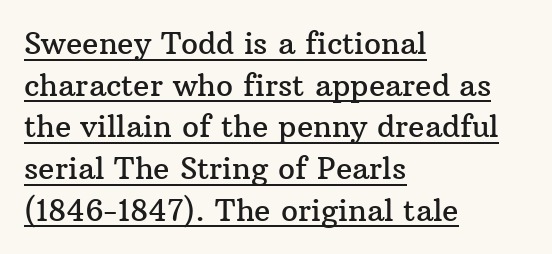
Q: Is the text italic (slanted)? A: No, it is upright.
Q: Is the typeface a serif or a sans-serif typeface? A: Serif.
Q: Is the text underlined? A: Yes.
Q: How is the paragraph aligned? A: Left-aligned.
Q: Is the spacing between letters normal or unusually wide? A: Normal.
Q: Is the spacing between lines tight, normal or loose? A: Normal.
Q: Width (condensed, normal, or wide)? A: Normal.
Q: Stroke contrast? A: Medium.
Q: x-height? A: Medium.
Q: Monospaced? A: No.
